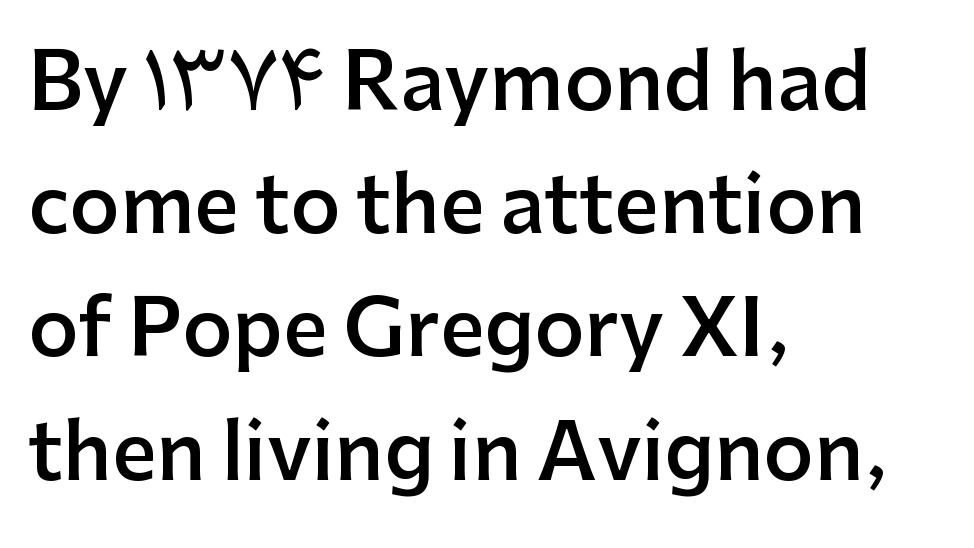
The glyphs in this specimen are sans serif. A typesetter would call this proportional, since set widths differ per character. Is there much room between lines? A standard amount, neither cramped nor airy. The space beneath each line is pristine and unruled. The rendering uses a semibold face; strokes are thickened but not to full bold. A student would call this left alignment; a typographer would say flush left, rag right.
